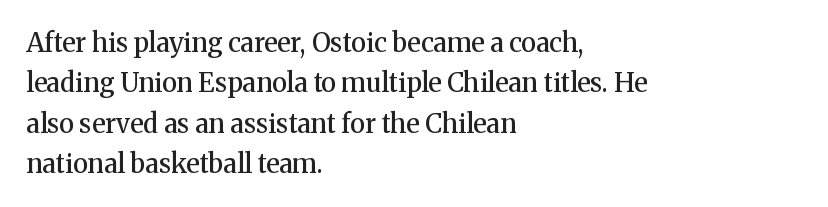
Q: Is the text bold? A: Semi-bold.
Q: Is the text italic (slanted)? A: No, it is upright.
Q: Is the text underlined? A: No.
Q: How is the paragraph aligned? A: Left-aligned.
Q: Is the spacing between letters normal or unusually wide? A: Normal.
Q: Is the spacing between lines tight, normal or loose? A: Normal.
